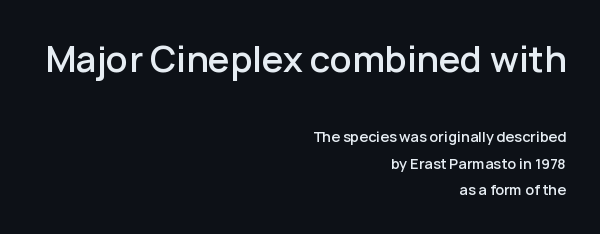
{"serif": "no", "italic": "no", "bold": "semi", "weight": "semibold", "width": "normal", "stroke_contrast": "low", "x_height": "medium", "monospaced": "no", "underline": "no", "align": "right", "line_spacing_ratio": 1.87, "letter_spacing": "normal", "letter_spacing_em": 0.0, "larger_block": "first", "size_ratio": 2.5, "glyph_px": 35}
